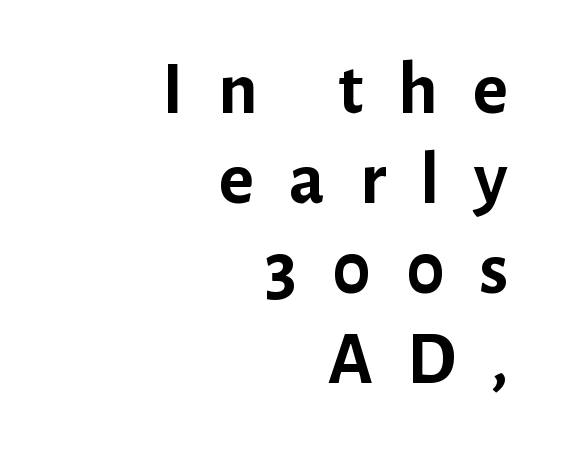
The image shows 75 px semibold sans-serif type, upright; set right-aligned, line spacing 1.2x, unusually wide letter spacing (+0.46 em), not underlined; low stroke contrast and a medium x-height.
